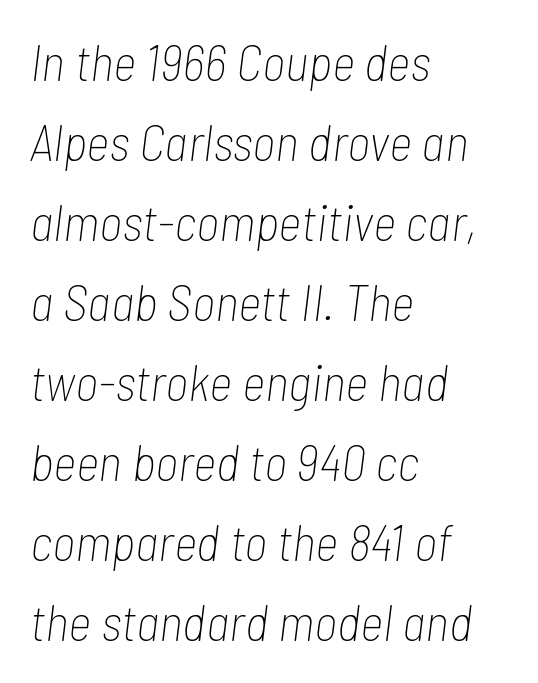
{"italic": "yes", "lean": "right", "slant_degrees": 7, "bold": "no", "weight": "thin", "width": "condensed", "stroke_contrast": "low", "x_height": "medium", "monospaced": "no", "underline": "no", "align": "left", "line_spacing": "normal", "line_spacing_ratio": 1.57, "letter_spacing": "normal", "letter_spacing_em": 0.0, "glyph_px": 51}
